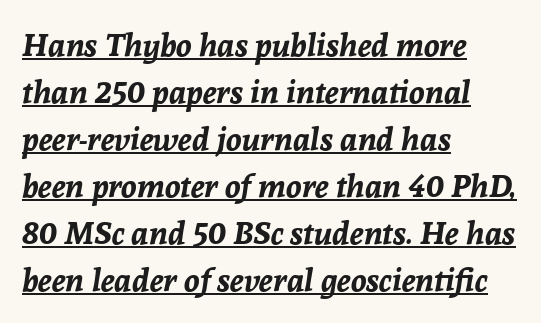
Q: Is the text bold? A: Yes.
Q: Is the text italic (slanted)? A: Yes, it leans right by about 8 degrees.
Q: Is the text underlined? A: Yes.
Q: How is the paragraph aligned? A: Left-aligned.
Q: Is the spacing between letters normal or unusually wide? A: Normal.
Q: Is the spacing between lines tight, normal or loose? A: Normal.
Q: Width (condensed, normal, or wide)? A: Normal.
Q: Stroke contrast? A: Low.
Q: x-height? A: Medium.
Q: Monospaced? A: No.
